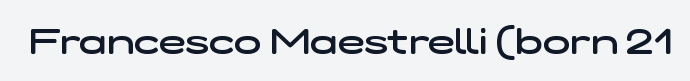
Q: Is the text bold? A: Semi-bold.
Q: Is the typeface a serif or a sans-serif typeface? A: Sans-serif.
Q: Is the text underlined? A: No.
Q: Is the spacing between letters normal or unusually wide? A: Normal.
Q: Width (condensed, normal, or wide)? A: Wide.
Q: Stroke contrast? A: Low.
Q: x-height? A: Medium.
Q: Monospaced? A: No.
